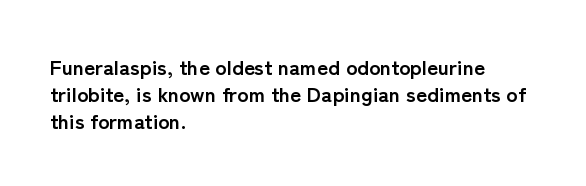
{"italic": "no", "bold": "yes", "underline": "no", "align": "left", "line_spacing": "normal", "line_spacing_ratio": 1.28, "letter_spacing": "normal", "letter_spacing_em": 0.0, "glyph_px": 21}
